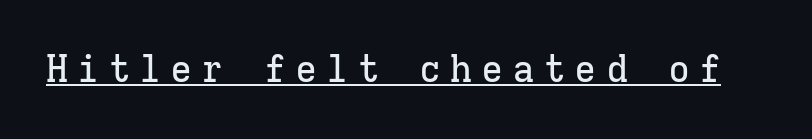
The image shows 37 px serif type, upright, monospaced; set unusually wide letter spacing (+0.24 em), underlined; low stroke contrast and a medium x-height.
